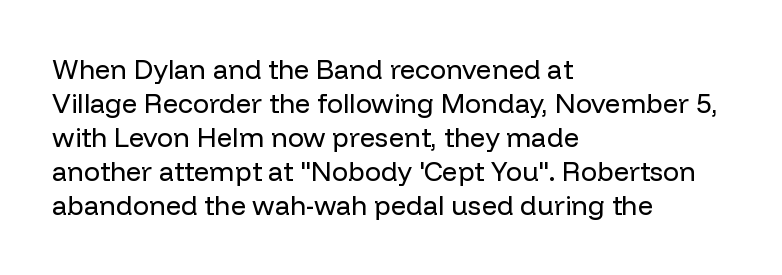
The image shows 27 px text type, upright; set left-aligned, normal line spacing (1.26x), normal letter spacing, not underlined.
